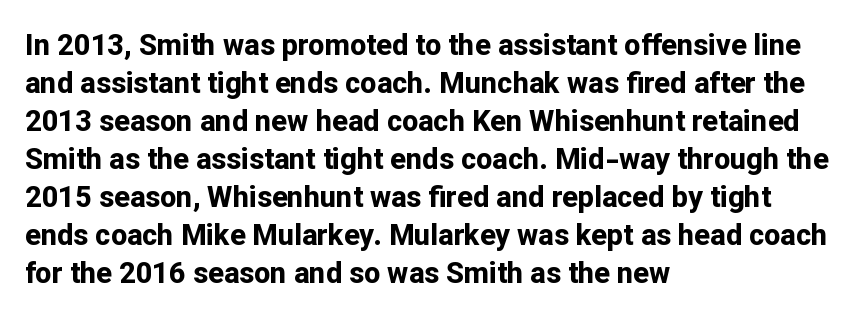
{"serif": "no", "italic": "no", "bold": "yes", "weight": "bold", "width": "normal", "stroke_contrast": "low", "x_height": "medium", "monospaced": "no", "underline": "no", "align": "left", "line_spacing": "normal", "line_spacing_ratio": 1.31, "letter_spacing": "normal", "letter_spacing_em": 0.0, "glyph_px": 29}
